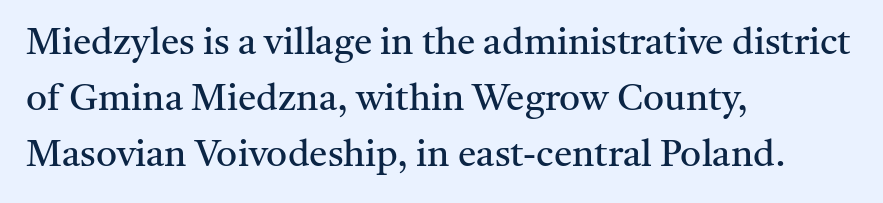
The ragged edge is on the right, which tells us the setting is flush left. The typesetting does not lean heavy: it is not bold. The specimen reads as upright at a glance. The glyphs are unaccompanied by any horizontal stroke below them.
